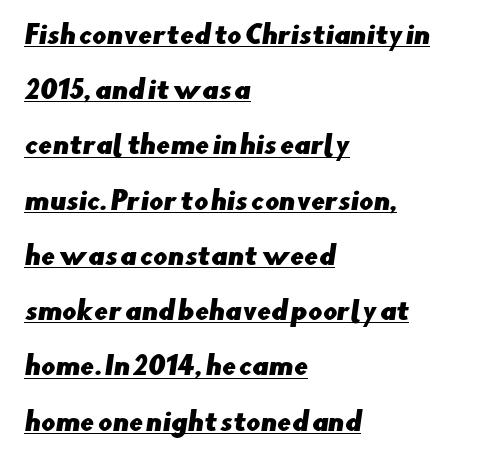
Q: Is the text underlined? A: Yes.
Q: How is the paragraph aligned? A: Left-aligned.
Q: Is the spacing between letters normal or unusually wide? A: Normal.
Q: Is the spacing between lines tight, normal or loose? A: Loose.
